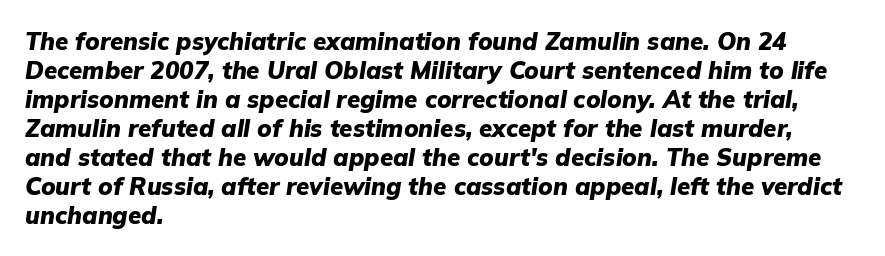
Layout note: lines flush left. These words are printed bold, with thick strokes throughout. Nobody drew a line under any word here. What stands out about the letter spacing? Nothing — it is the standard amount.
